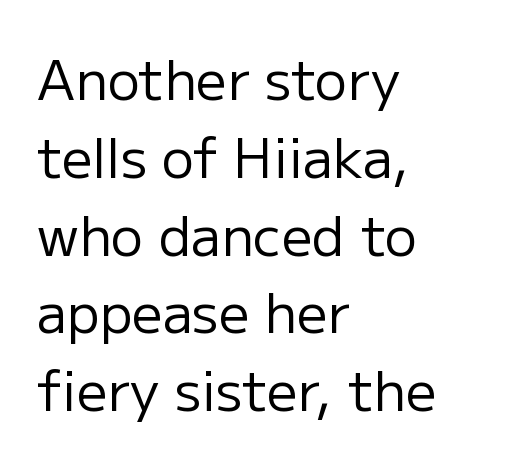
{"serif": "no", "italic": "no", "bold": "no", "weight": "regular", "width": "normal", "stroke_contrast": "low", "x_height": "medium", "monospaced": "no", "underline": "no", "align": "left", "line_spacing": "normal", "line_spacing_ratio": 1.44, "letter_spacing": "normal", "letter_spacing_em": 0.0, "glyph_px": 54}
